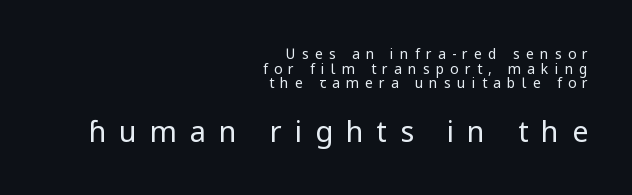
Q: Is the text bold? A: No.
Q: Is the text italic (slanted)? A: No, it is upright.
Q: Is the typeface a serif or a sans-serif typeface? A: Sans-serif.
Q: Is the text underlined? A: No.
Q: How is the paragraph aligned? A: Right-aligned.
Q: Is the spacing between letters normal or unusually wide? A: Unusually wide.
Q: Is the spacing between lines tight, normal or loose? A: Tight.
Q: Which block of text is set in a larger size, the first (top) or the second (bottom)? A: The second (bottom) one.
Q: Width (condensed, normal, or wide)? A: Normal.
Q: Stroke contrast? A: Low.
Q: x-height? A: Medium.
Q: Monospaced? A: No.
